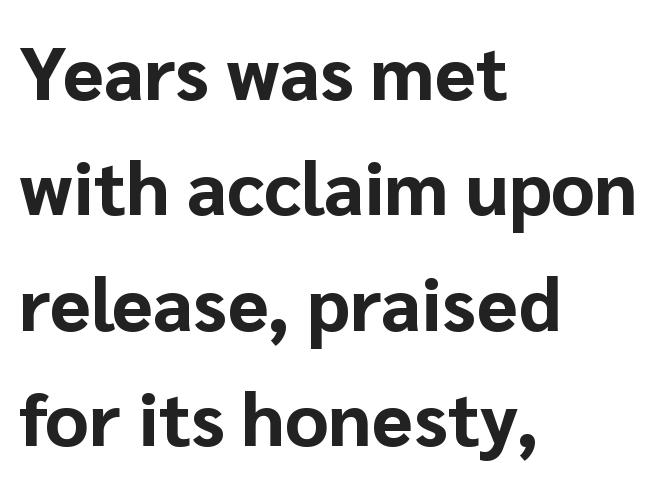
Q: Is the text bold? A: Yes.
Q: Is the text italic (slanted)? A: No, it is upright.
Q: Is the typeface a serif or a sans-serif typeface? A: Sans-serif.
Q: Is the text underlined? A: No.
Q: How is the paragraph aligned? A: Left-aligned.
Q: Is the spacing between letters normal or unusually wide? A: Normal.
Q: Is the spacing between lines tight, normal or loose? A: Normal.
Q: Width (condensed, normal, or wide)? A: Normal.
Q: Stroke contrast? A: Low.
Q: x-height? A: Medium.
Q: Monospaced? A: No.
